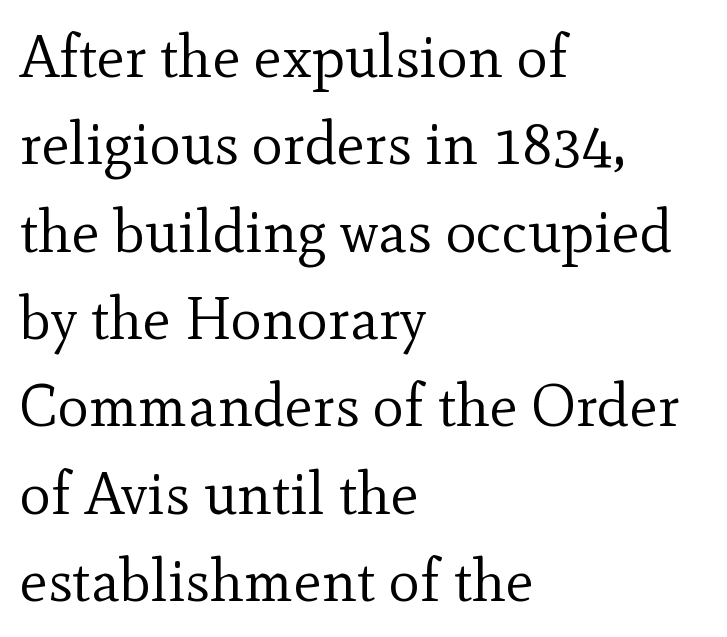
Compared with typical paragraphs, the rows here are spaced about the same. Horizontal alignment here is leftward, the default for most running prose. Nope, not italic — everything's standing straight. Is this a fixed-width face? No — the glyphs have proportional, varying widths. The letters sit at their default tracking, neither squeezed nor spread. To sum up the face: it has serifs.
